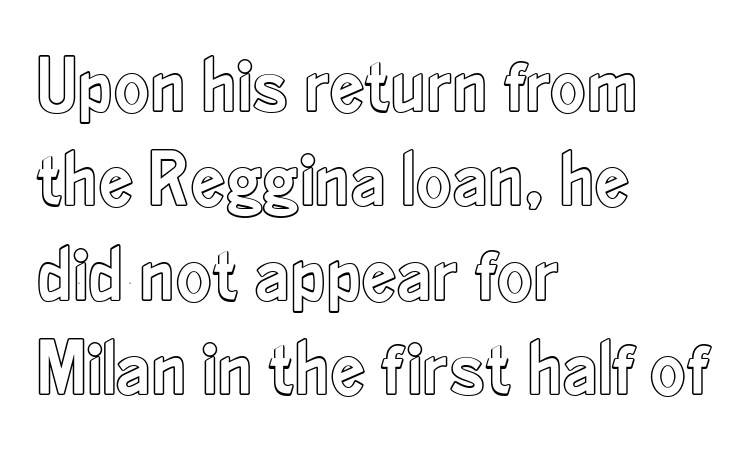
{"italic": "no", "width": "condensed", "x_height": "small", "monospaced": "no", "underline": "no", "align": "left", "line_spacing_ratio": 1.21, "letter_spacing": "normal", "letter_spacing_em": 0.0, "glyph_px": 78}
